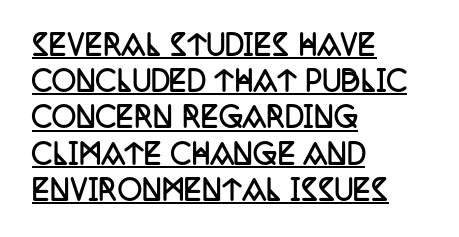
The image shows 27 px bold type, upright; set left-aligned, normal line spacing (1.34x), normal letter spacing, underlined.
